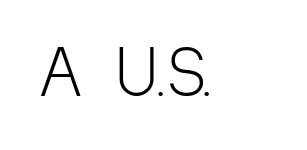
{"serif": "no", "italic": "no", "bold": "no", "weight": "light", "width": "condensed", "stroke_contrast": "low", "x_height": "medium", "monospaced": "no", "underline": "no", "letter_spacing": "normal", "letter_spacing_em": 0.0, "glyph_px": 73}
